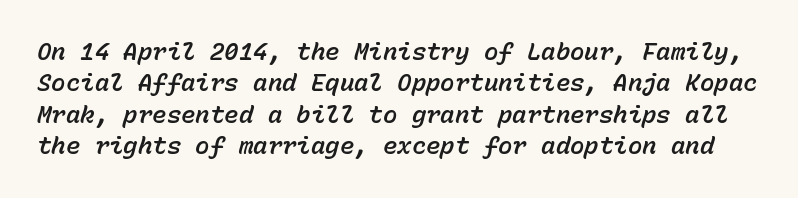
What stands out about the letter spacing? Nothing — it is the standard amount. How would I describe the line gaps? Plain and ordinary. Any mark beneath the type? The region is blank. The lettering tilts uniformly, giving the passage an italic look.
